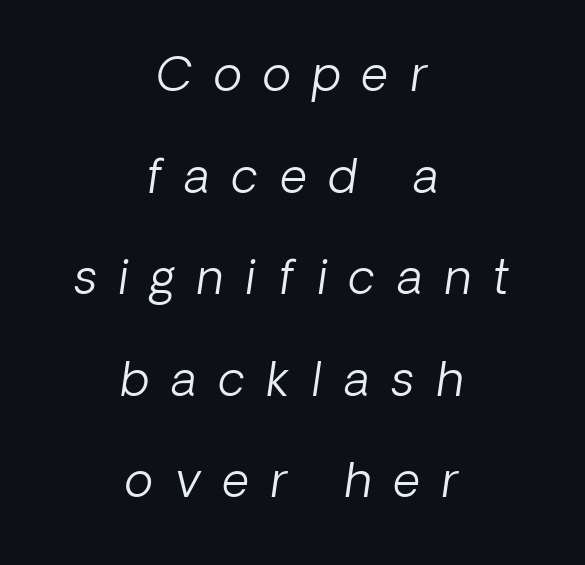
The image shows 47 px light type, italic (leaning right); set centered, loose line spacing (2.16x), unusually wide letter spacing (+0.47 em), not underlined; low stroke contrast and a medium x-height.
